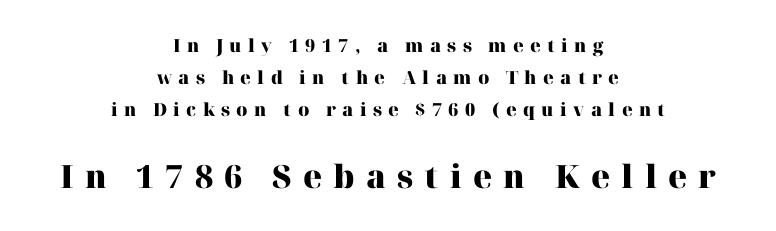
Q: Is the text bold? A: Yes.
Q: Is the text italic (slanted)? A: No, it is upright.
Q: Is the typeface a serif or a sans-serif typeface? A: Serif.
Q: Is the text underlined? A: No.
Q: How is the paragraph aligned? A: Centered.
Q: Is the spacing between letters normal or unusually wide? A: Unusually wide.
Q: Which block of text is set in a larger size, the first (top) or the second (bottom)? A: The second (bottom) one.
Q: Width (condensed, normal, or wide)? A: Normal.
Q: Stroke contrast? A: High.
Q: x-height? A: Medium.
Q: Monospaced? A: No.
